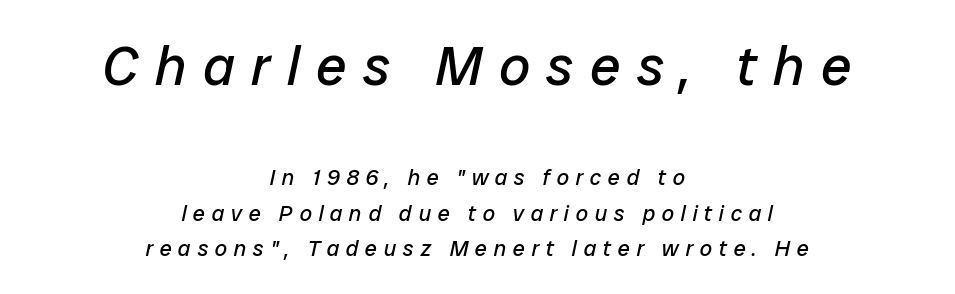
Q: Is the text bold? A: No.
Q: Is the text italic (slanted)? A: Yes, it leans right by about 12 degrees.
Q: Is the text underlined? A: No.
Q: How is the paragraph aligned? A: Centered.
Q: Is the spacing between letters normal or unusually wide? A: Unusually wide.
Q: Is the spacing between lines tight, normal or loose? A: Normal.
Q: Which block of text is set in a larger size, the first (top) or the second (bottom)? A: The first (top) one.
Q: Width (condensed, normal, or wide)? A: Normal.
Q: Stroke contrast? A: Low.
Q: x-height? A: Medium.
Q: Monospaced? A: No.
